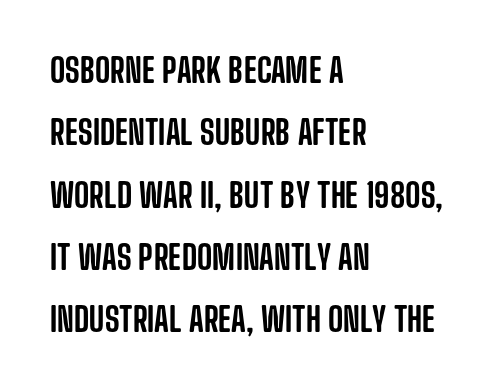
Upright lettering throughout. The line texture is even and compact thanks to regular tracking. Look at the bottom of the vertical strokes: they stop flat, with no serifs. Character widths vary here, with narrow letters taking less room than wide ones. Only glyphs here, with clear space below each row.
